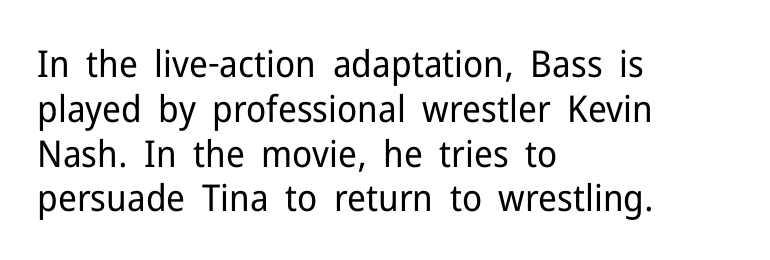
{"serif": "no", "italic": "no", "bold": "no", "weight": "regular", "width": "normal", "stroke_contrast": "low", "x_height": "medium", "monospaced": "no", "underline": "no", "align": "left", "line_spacing_ratio": 1.21, "letter_spacing": "normal", "letter_spacing_em": 0.0, "glyph_px": 37}
